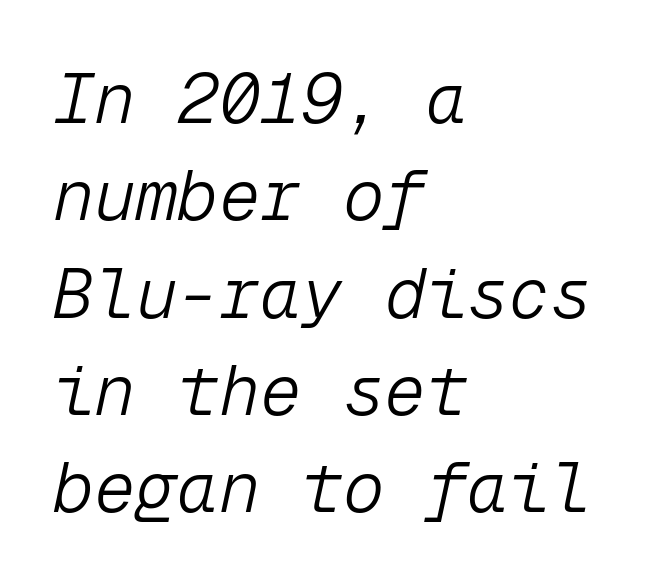
Q: Is the text bold? A: No.
Q: Is the text italic (slanted)? A: Yes, it leans right by about 12 degrees.
Q: Is the text underlined? A: No.
Q: How is the paragraph aligned? A: Left-aligned.
Q: Is the spacing between letters normal or unusually wide? A: Normal.
Q: Is the spacing between lines tight, normal or loose? A: Normal.
Q: Width (condensed, normal, or wide)? A: Normal.
Q: Stroke contrast? A: Low.
Q: x-height? A: Medium.
Q: Monospaced? A: Yes.
